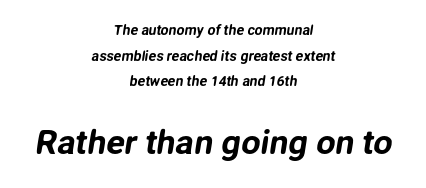
Honestly, there is no underline to notice here at all. Typeset on center — no edge is straight. Looks like regular typesetting: each glyph gets only the width it needs. Grotesque or geometric, the face here clearly has no serifs. Which chunk is bigger? The second one — the bottom block dwarfs the top. Observe the ordinary spacing: letters are neighbours, not strangers.
